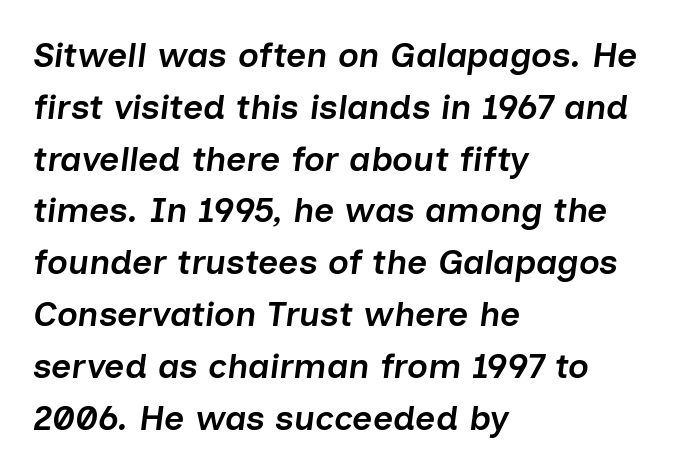
Quick note: underline off. These lines are set flush left with a ragged right edge. Does the lettering tilt? It does — this is italic. The glyphs have the mass of a demibold cut, below bold. This sample has the flowing, uneven cadence of proportional lettering. Does the leading feel generous? No, just average.
